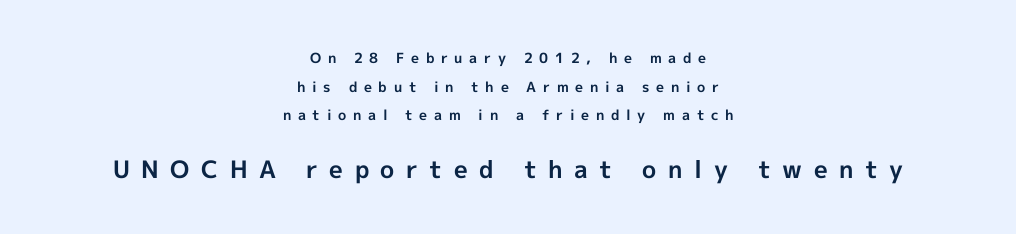
{"italic": "no", "bold": "yes", "underline": "no", "align": "center", "line_spacing": "loose", "line_spacing_ratio": 2.05, "letter_spacing": "wide", "letter_spacing_em": 0.48, "larger_block": "second", "size_ratio": 1.71, "glyph_px": 24}
